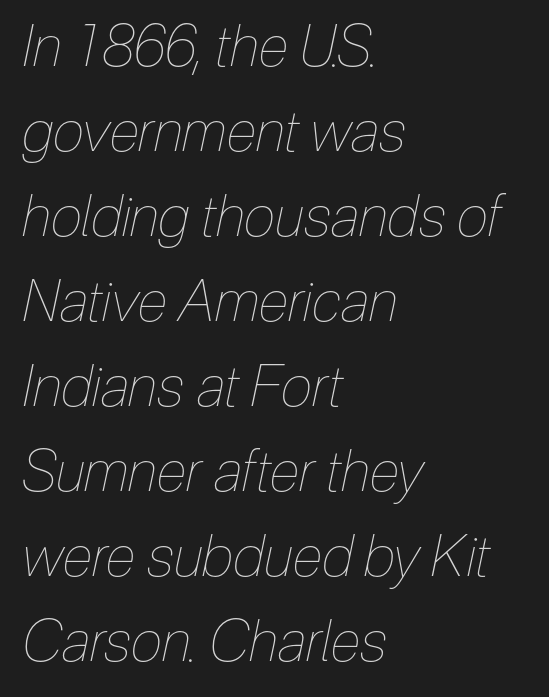
Q: Is the text bold? A: No.
Q: Is the text italic (slanted)? A: Yes, it leans right by about 12 degrees.
Q: Is the text underlined? A: No.
Q: How is the paragraph aligned? A: Left-aligned.
Q: Is the spacing between letters normal or unusually wide? A: Normal.
Q: Is the spacing between lines tight, normal or loose? A: Normal.
Q: Width (condensed, normal, or wide)? A: Condensed.
Q: Stroke contrast? A: Low.
Q: x-height? A: Medium.
Q: Monospaced? A: No.
